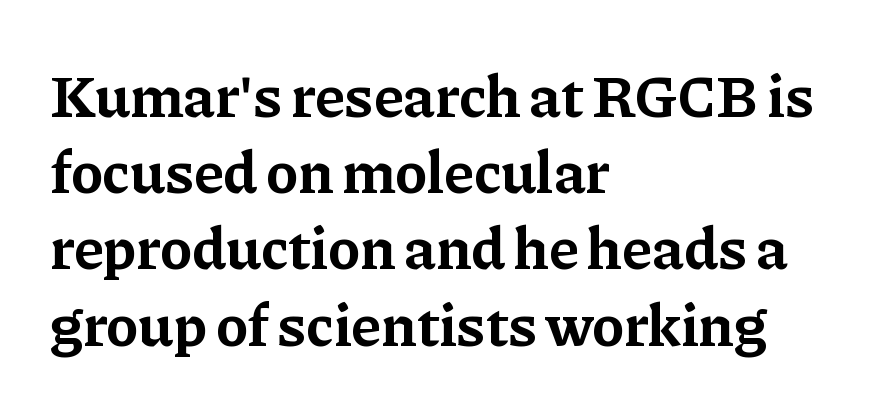
The image shows 60 px bold serif type, upright; set left-aligned, normal line spacing (1.27x), normal letter spacing, not underlined; low stroke contrast and a medium x-height.
